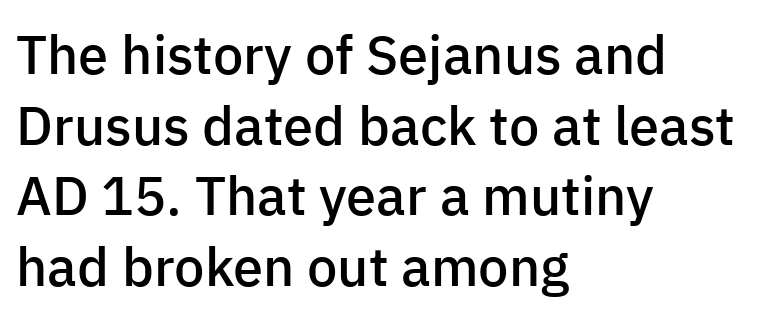
The image shows 54 px semibold sans-serif type, upright; set left-aligned, normal line spacing (1.31x), normal letter spacing, not underlined; low stroke contrast and a medium x-height.
